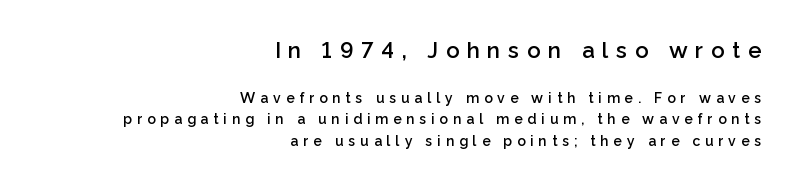
Q: Is the text bold? A: Semi-bold.
Q: Is the text italic (slanted)? A: No, it is upright.
Q: Is the text underlined? A: No.
Q: How is the paragraph aligned? A: Right-aligned.
Q: Is the spacing between letters normal or unusually wide? A: Unusually wide.
Q: Is the spacing between lines tight, normal or loose? A: Normal.
Q: Which block of text is set in a larger size, the first (top) or the second (bottom)? A: The first (top) one.
